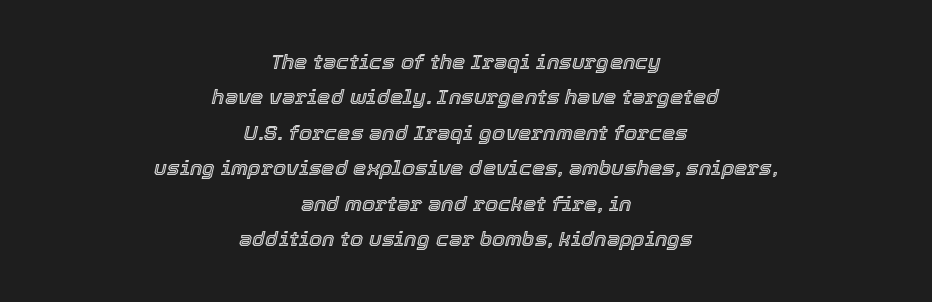
Q: Is the text italic (slanted)? A: Yes, it leans right by about 12 degrees.
Q: Is the text underlined? A: No.
Q: How is the paragraph aligned? A: Centered.
Q: Is the spacing between letters normal or unusually wide? A: Normal.
Q: Is the spacing between lines tight, normal or loose? A: Normal.
